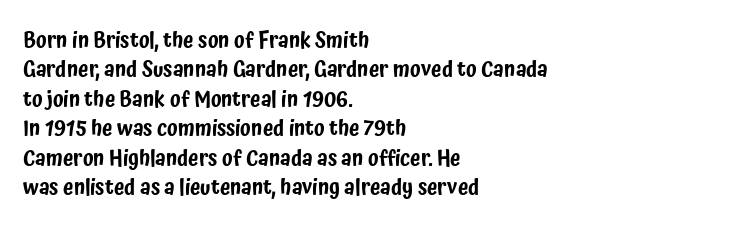
{"italic": "no", "underline": "no", "align": "left", "line_spacing": "normal", "line_spacing_ratio": 1.4, "letter_spacing": "normal", "letter_spacing_em": 0.0, "glyph_px": 21}
